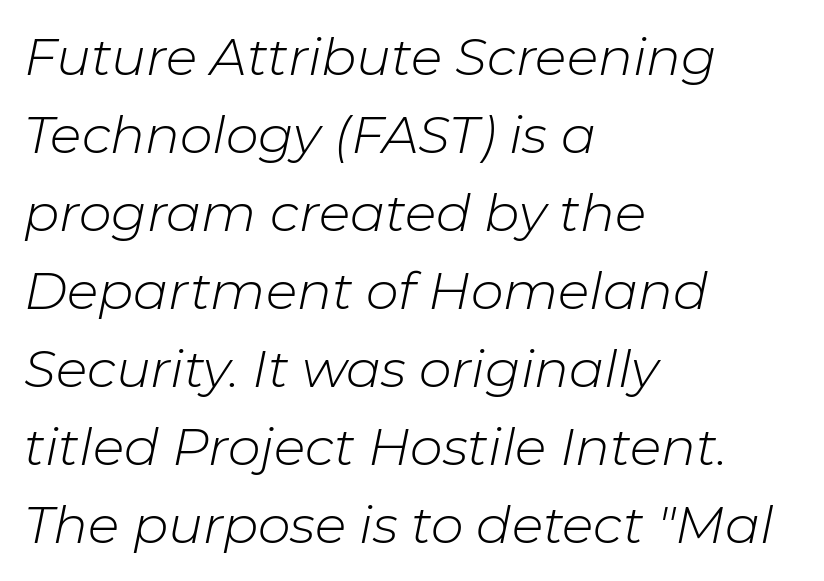
Letter spacing: default. This sample has the flowing, uneven cadence of proportional lettering. Check under the words: just untouched page. A typesetter would call this leading conventional body-copy spacing. The paragraph shown leans on its left margin.
